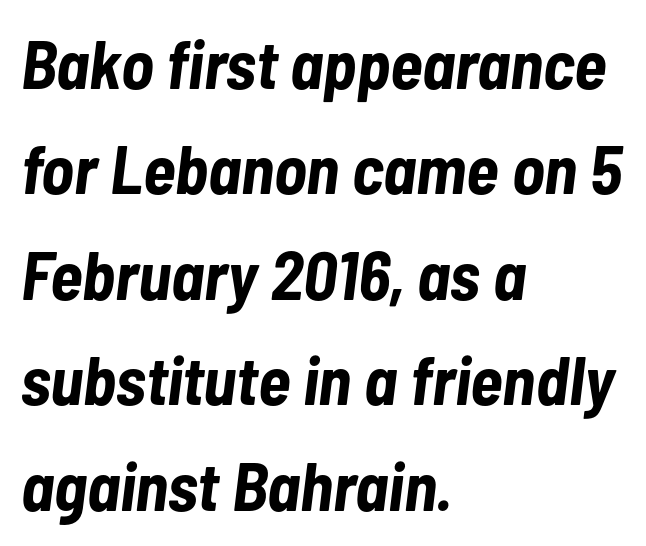
The baseline area is clear. A typesetter would mark this as italic. Notice how the passage keeps a crisp vertical edge on the left only. Strokes here are thick enough to call this a true bold.
